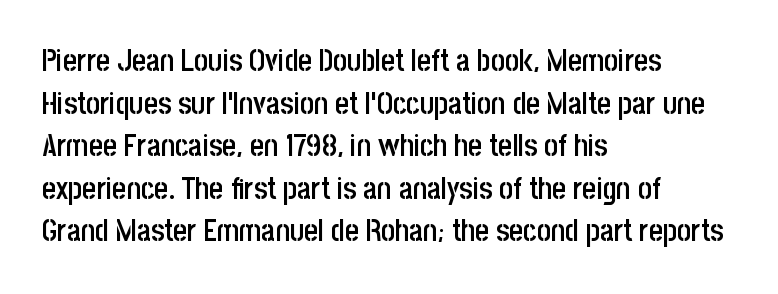
Q: Is the text bold? A: Semi-bold.
Q: Is the text italic (slanted)? A: No, it is upright.
Q: Is the typeface a serif or a sans-serif typeface? A: Sans-serif.
Q: Is the text underlined? A: No.
Q: How is the paragraph aligned? A: Left-aligned.
Q: Is the spacing between letters normal or unusually wide? A: Normal.
Q: Is the spacing between lines tight, normal or loose? A: Normal.
Q: Width (condensed, normal, or wide)? A: Condensed.
Q: Stroke contrast? A: Low.
Q: x-height? A: Large.
Q: Monospaced? A: No.
